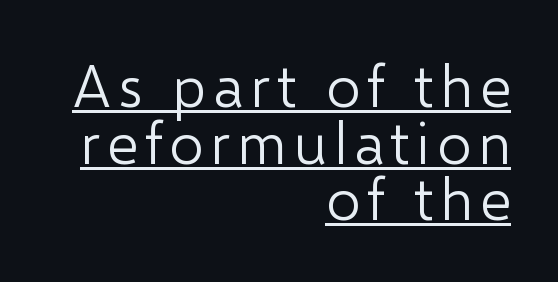
Q: Is the text bold? A: No.
Q: Is the text italic (slanted)? A: No, it is upright.
Q: Is the typeface a serif or a sans-serif typeface? A: Sans-serif.
Q: Is the text underlined? A: Yes.
Q: How is the paragraph aligned? A: Right-aligned.
Q: Is the spacing between lines tight, normal or loose? A: Tight.
Q: Width (condensed, normal, or wide)? A: Normal.
Q: Stroke contrast? A: Low.
Q: x-height? A: Medium.
Q: Monospaced? A: No.
